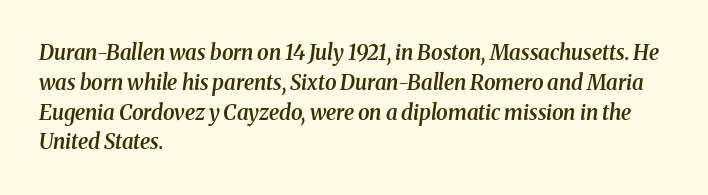
Q: Is the text bold? A: Semi-bold.
Q: Is the text italic (slanted)? A: Yes, it leans right by about 8 degrees.
Q: Is the text underlined? A: No.
Q: How is the paragraph aligned? A: Left-aligned.
Q: Is the spacing between letters normal or unusually wide? A: Normal.
Q: Is the spacing between lines tight, normal or loose? A: Normal.
